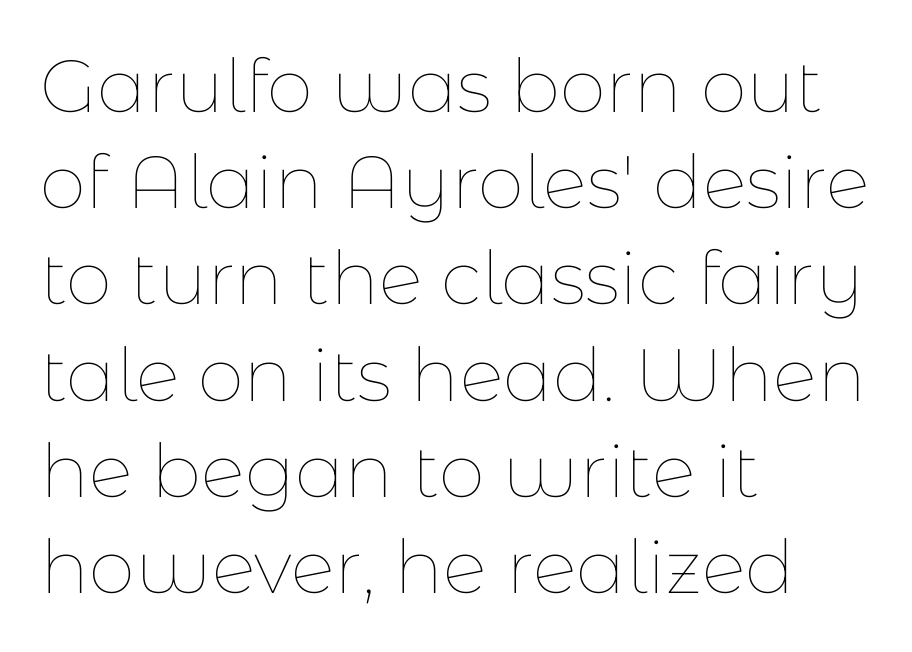
{"italic": "no", "bold": "no", "weight": "thin", "width": "normal", "stroke_contrast": "low", "x_height": "medium", "monospaced": "no", "underline": "no", "align": "left", "line_spacing": "normal", "line_spacing_ratio": 1.3, "letter_spacing": "normal", "letter_spacing_em": 0.0, "glyph_px": 74}
